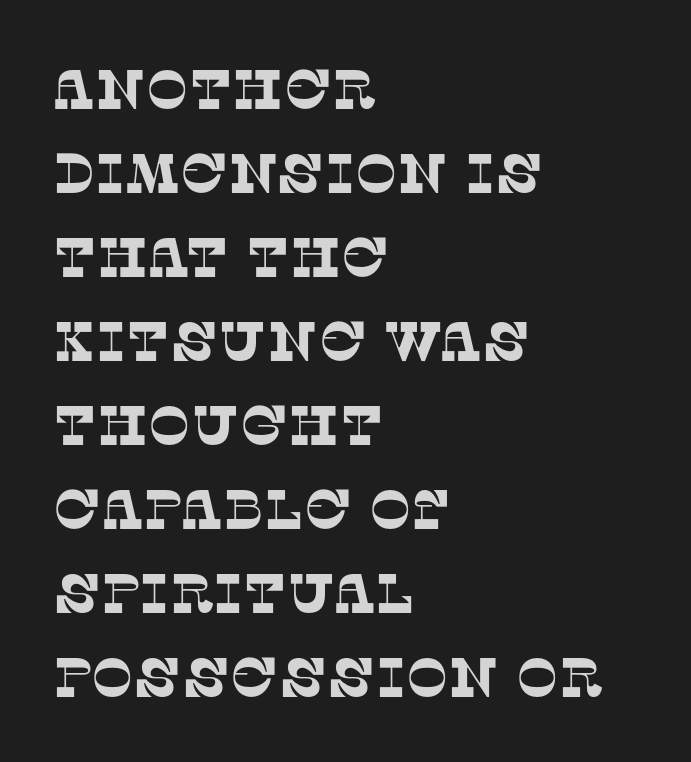
The image shows 56 px serif type; set left-aligned, normal line spacing (1.5x), normal letter spacing, not underlined; low stroke contrast and a large x-height.
